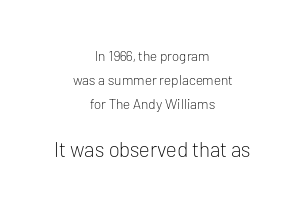
The image shows 21 px text type, upright; set centered, line spacing 1.71x, normal letter spacing, not underlined; the second (bottom) block is 1.5x larger.
